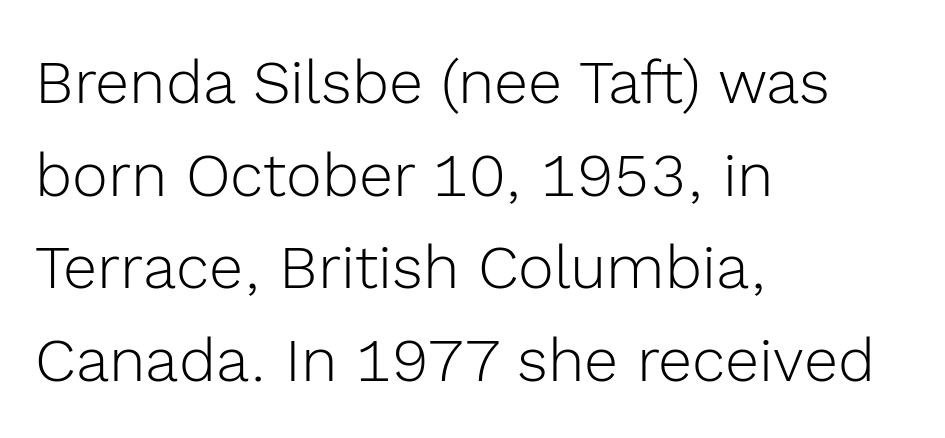
{"serif": "no", "italic": "no", "bold": "no", "weight": "light", "width": "normal", "x_height": "medium", "monospaced": "no", "underline": "no", "align": "left", "line_spacing": "normal", "line_spacing_ratio": 1.52, "letter_spacing": "normal", "letter_spacing_em": 0.0, "glyph_px": 61}
